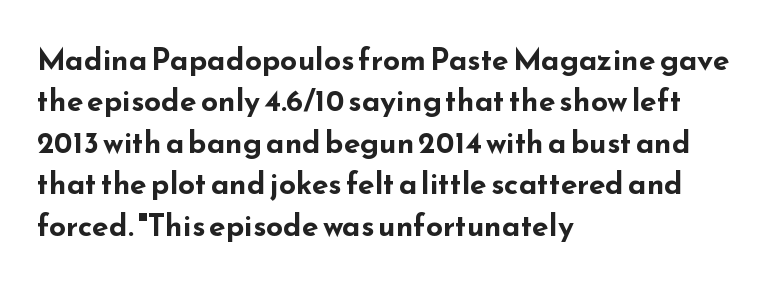
Q: Is the text bold? A: Yes.
Q: Is the text italic (slanted)? A: No, it is upright.
Q: Is the typeface a serif or a sans-serif typeface? A: Sans-serif.
Q: Is the text underlined? A: No.
Q: How is the paragraph aligned? A: Left-aligned.
Q: Is the spacing between letters normal or unusually wide? A: Normal.
Q: Is the spacing between lines tight, normal or loose? A: Normal.
Q: Width (condensed, normal, or wide)? A: Wide.
Q: Stroke contrast? A: Low.
Q: x-height? A: Small.
Q: Monospaced? A: No.
